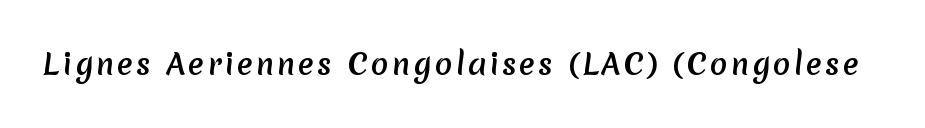
{"serif": "no", "bold": "yes", "weight": "semibold", "width": "normal", "stroke_contrast": "low", "x_height": "medium", "monospaced": "no", "underline": "no", "glyph_px": 29}
